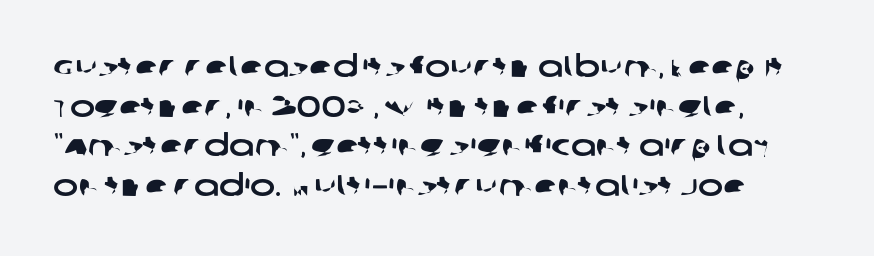
{"serif": "no", "width": "wide", "stroke_contrast": "low", "x_height": "large", "monospaced": "no", "underline": "no", "align": "left", "line_spacing": "normal", "line_spacing_ratio": 1.32, "letter_spacing": "normal", "letter_spacing_em": 0.0, "glyph_px": 30}
